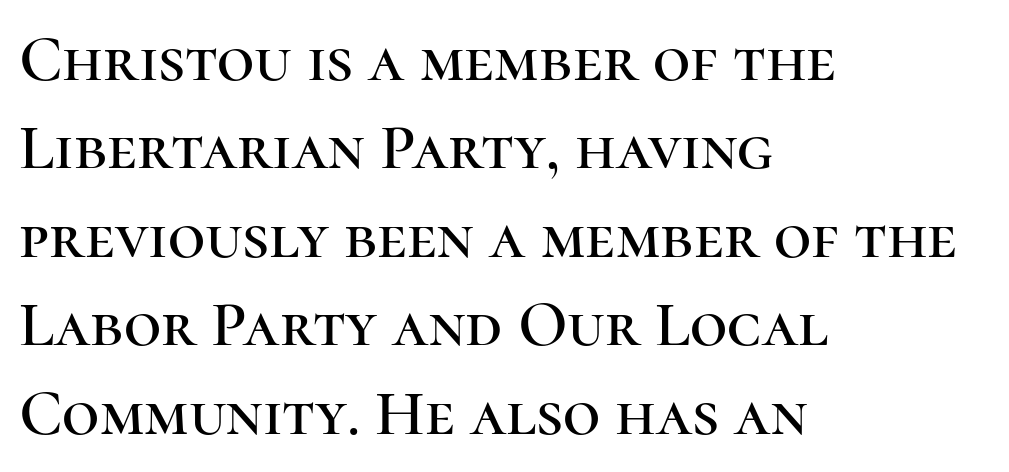
Q: Is the text italic (slanted)? A: No, it is upright.
Q: Is the typeface a serif or a sans-serif typeface? A: Serif.
Q: Is the text underlined? A: No.
Q: How is the paragraph aligned? A: Left-aligned.
Q: Is the spacing between letters normal or unusually wide? A: Normal.
Q: Is the spacing between lines tight, normal or loose? A: Normal.
Q: Width (condensed, normal, or wide)? A: Normal.
Q: Stroke contrast? A: High.
Q: x-height? A: Medium.
Q: Monospaced? A: No.
